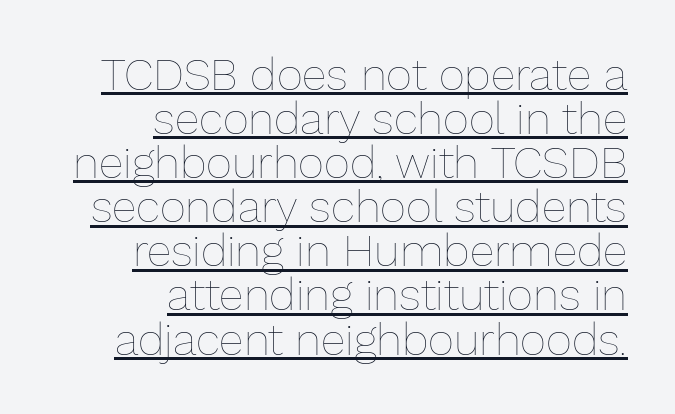
Q: Is the text bold? A: No.
Q: Is the text italic (slanted)? A: No, it is upright.
Q: Is the text underlined? A: Yes.
Q: How is the paragraph aligned? A: Right-aligned.
Q: Is the spacing between letters normal or unusually wide? A: Normal.
Q: Is the spacing between lines tight, normal or loose? A: Tight.
Q: Width (condensed, normal, or wide)? A: Normal.
Q: Stroke contrast? A: Low.
Q: x-height? A: Medium.
Q: Monospaced? A: No.
